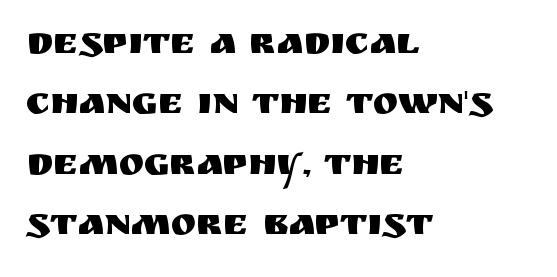
The image shows 38 px sans-serif type, upright; set left-aligned, normal line spacing (1.59x), normal letter spacing, not underlined; medium stroke contrast and a large x-height.
